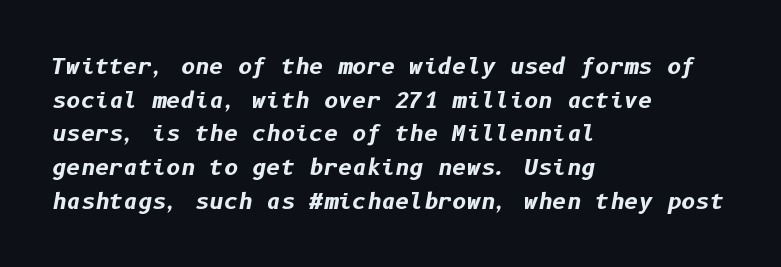
The image shows 22 px bold type, italic (leaning right); set left-aligned, normal line spacing (1.53x), normal letter spacing, not underlined.
